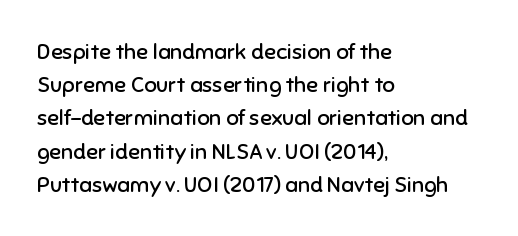
Tall strokes in this sample are plumb rather than angled. Weight: regular or lighter. Tracking value appears to be zero — textbook default spacing. The passage shown stacks its lines at a standard gap. The lines in this sample share a left origin and differ only in where they stop. Anything drawn beneath the words? Only blank space.
